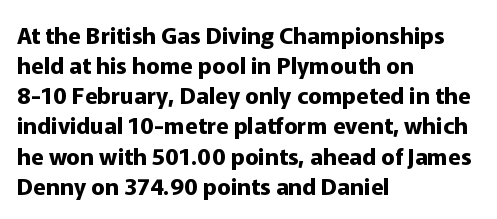
{"italic": "no", "bold": "yes", "underline": "no", "align": "left", "line_spacing": "normal", "line_spacing_ratio": 1.31, "letter_spacing": "normal", "letter_spacing_em": 0.0, "glyph_px": 23}
